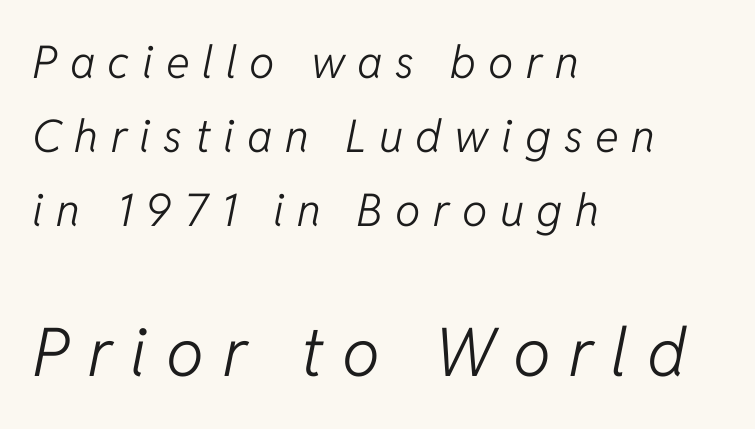
Q: Is the text bold? A: No.
Q: Is the text italic (slanted)? A: Yes, it leans right by about 11 degrees.
Q: Is the text underlined? A: No.
Q: How is the paragraph aligned? A: Left-aligned.
Q: Is the spacing between letters normal or unusually wide? A: Unusually wide.
Q: Is the spacing between lines tight, normal or loose? A: Normal.
Q: Which block of text is set in a larger size, the first (top) or the second (bottom)? A: The second (bottom) one.
Q: Width (condensed, normal, or wide)? A: Normal.
Q: Stroke contrast? A: Low.
Q: x-height? A: Medium.
Q: Monospaced? A: No.
